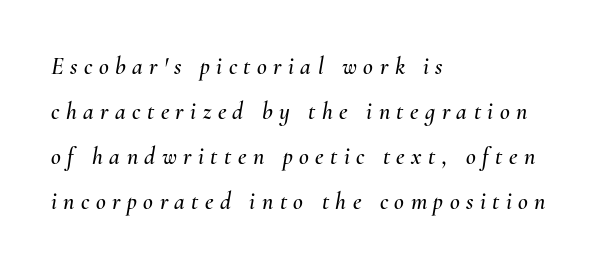
The image shows 24 px text type, italic (leaning right); set left-aligned, line spacing 1.88x, unusually wide letter spacing (+0.27 em), not underlined.
